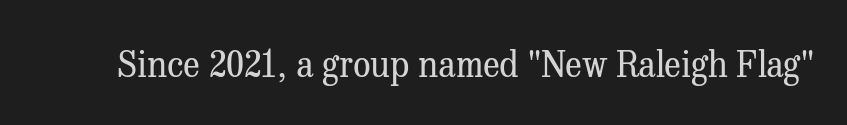
Q: Is the text bold? A: No.
Q: Is the text italic (slanted)? A: No, it is upright.
Q: Is the typeface a serif or a sans-serif typeface? A: Serif.
Q: Is the text underlined? A: No.
Q: Is the spacing between letters normal or unusually wide? A: Normal.
Q: Width (condensed, normal, or wide)? A: Normal.
Q: Stroke contrast? A: Medium.
Q: x-height? A: Medium.
Q: Monospaced? A: No.
